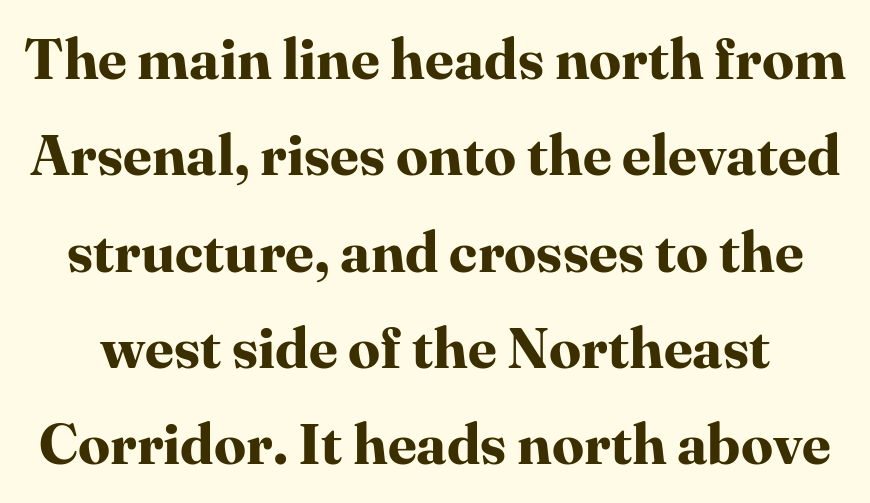
The image shows 57 px bold serif type, upright; set normal line spacing (1.69x), normal letter spacing, not underlined; high stroke contrast and a medium x-height.
